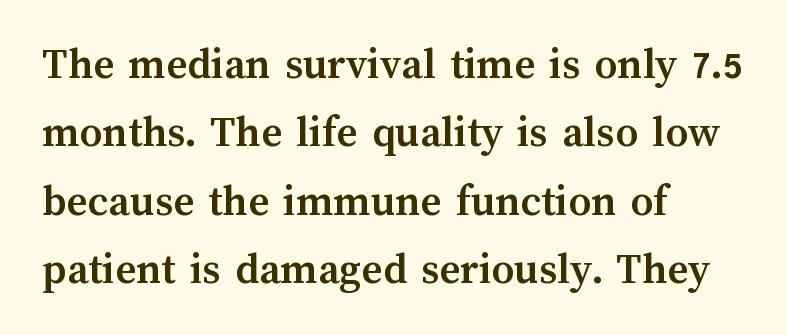
The face used here has the dense, thick strokes of a bold. Every row of glyphs begins at an identical x-position on the left. Vertical strokes here are truly vertical. The line-height multiplier appears to be the usual default.
